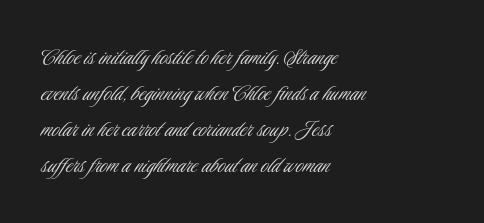
{"bold": "no", "underline": "no", "align": "left", "line_spacing": "normal", "line_spacing_ratio": 1.38, "letter_spacing": "normal", "letter_spacing_em": 0.0, "glyph_px": 26}
